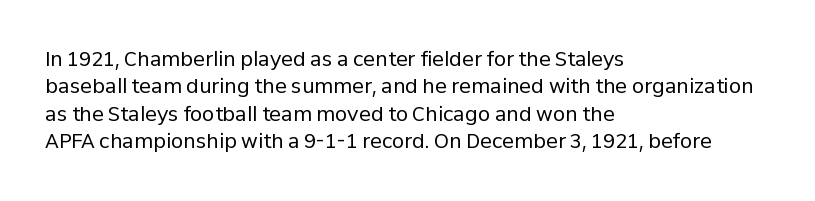
{"italic": "no", "bold": "no", "underline": "no", "align": "left", "line_spacing": "normal", "line_spacing_ratio": 1.37, "letter_spacing": "normal", "letter_spacing_em": 0.0, "glyph_px": 20}
